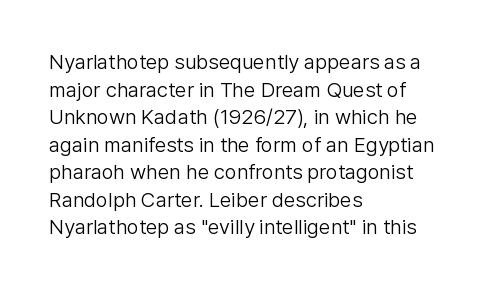
The image shows 21 px text type, upright; set left-aligned, normal line spacing (1.31x), normal letter spacing, not underlined.
